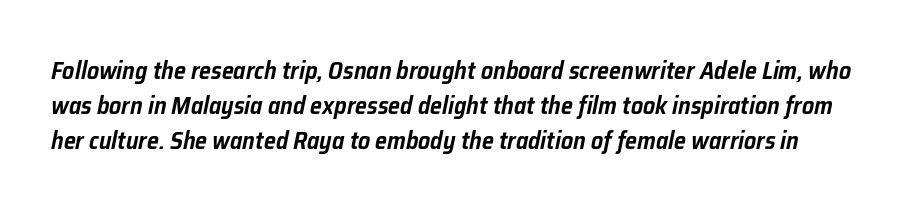
{"italic": "yes", "lean": "right", "slant_degrees": 12, "underline": "no", "line_spacing": "normal", "line_spacing_ratio": 1.46, "letter_spacing": "normal", "letter_spacing_em": 0.0, "glyph_px": 24}
